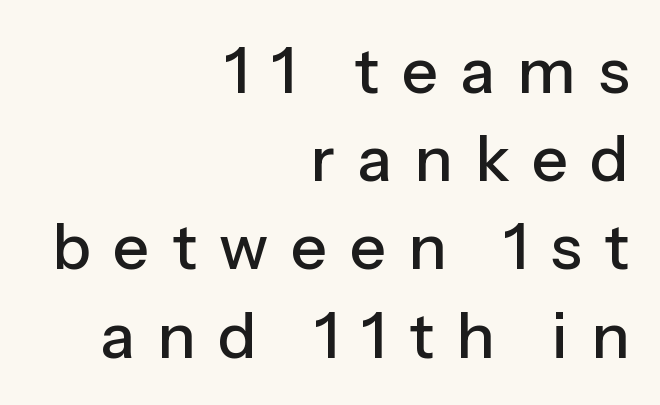
This sample keeps an unexceptional amount of space between lines. Line endings align vertically; line beginnings do not. The gaps between neighbouring characters are conspicuously large. Underlining? Definitely not there. Spacing verdict: proportional, widths tailored to each character. Letterform terminals end flat and unadorned throughout the passage.
